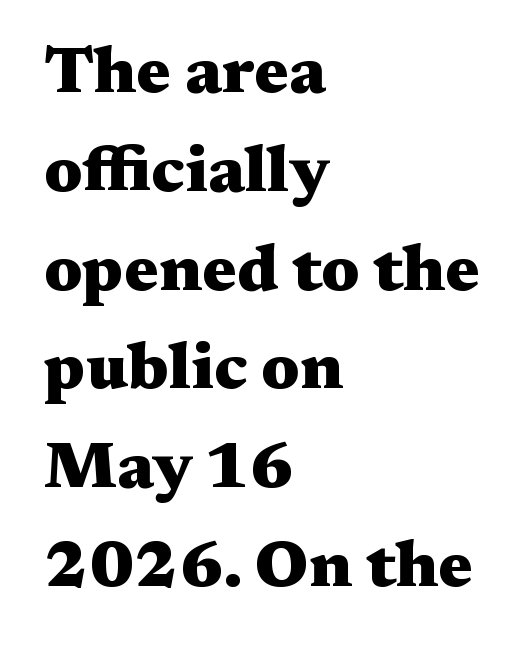
{"serif": "yes", "italic": "no", "bold": "yes", "weight": "heavy", "width": "wide", "stroke_contrast": "medium", "x_height": "medium", "monospaced": "no", "underline": "no", "align": "left", "line_spacing": "normal", "line_spacing_ratio": 1.52, "letter_spacing": "normal", "letter_spacing_em": 0.0, "glyph_px": 65}
